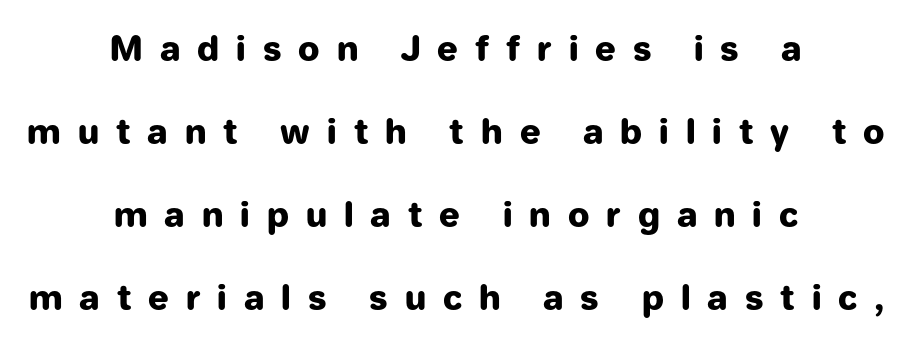
Here the designer chose a conventional face with non-uniform glyph widths. Ordinary non-slanted type is in use. Stroke thickness is high; the sample reads as a true bold. The letters are spread apart with noticeably loose tracking. Descenders are the only things crossing below the line. Caption: multi-line text, centered on the measure.
